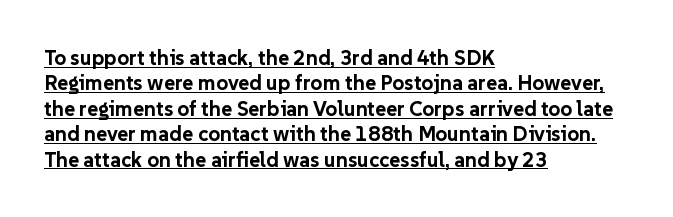
Strokes here are thick enough to call this a true bold. Underlined type. All the whitespace from short lines collects on the right. The passage shown has conventional tracking throughout. Upright lettering throughout.
